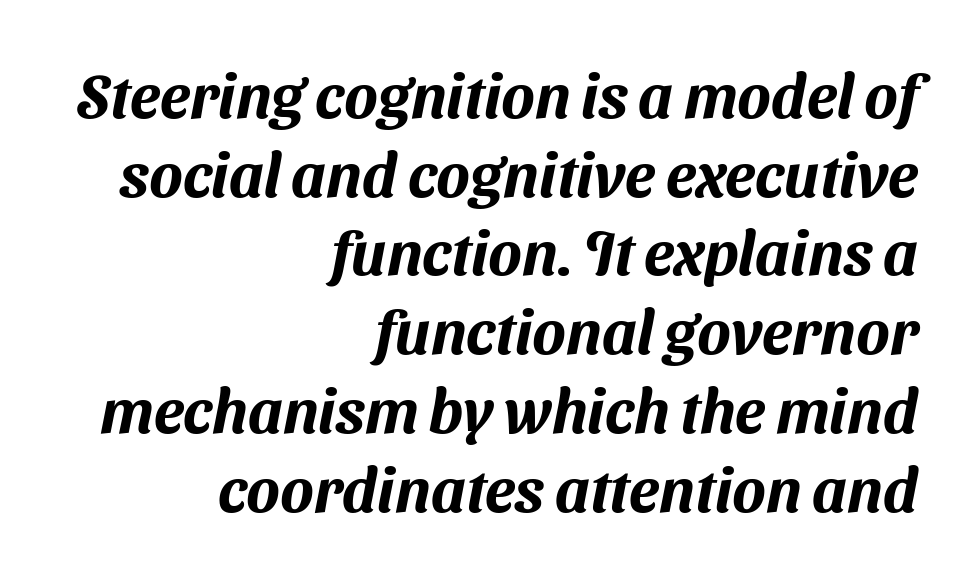
Q: Is the typeface a serif or a sans-serif typeface? A: Sans-serif.
Q: Is the text underlined? A: No.
Q: How is the paragraph aligned? A: Right-aligned.
Q: Is the spacing between letters normal or unusually wide? A: Normal.
Q: Is the spacing between lines tight, normal or loose? A: Normal.
Q: Width (condensed, normal, or wide)? A: Normal.
Q: Stroke contrast? A: Medium.
Q: x-height? A: Medium.
Q: Monospaced? A: No.
